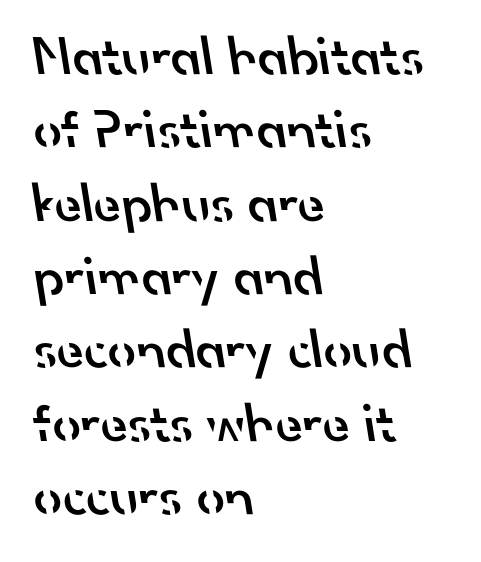
Q: Is the text bold? A: Semi-bold.
Q: Is the typeface a serif or a sans-serif typeface? A: Sans-serif.
Q: Is the text underlined? A: No.
Q: How is the paragraph aligned? A: Left-aligned.
Q: Is the spacing between letters normal or unusually wide? A: Normal.
Q: Is the spacing between lines tight, normal or loose? A: Normal.
Q: Width (condensed, normal, or wide)? A: Normal.
Q: Stroke contrast? A: Low.
Q: x-height? A: Small.
Q: Monospaced? A: No.
